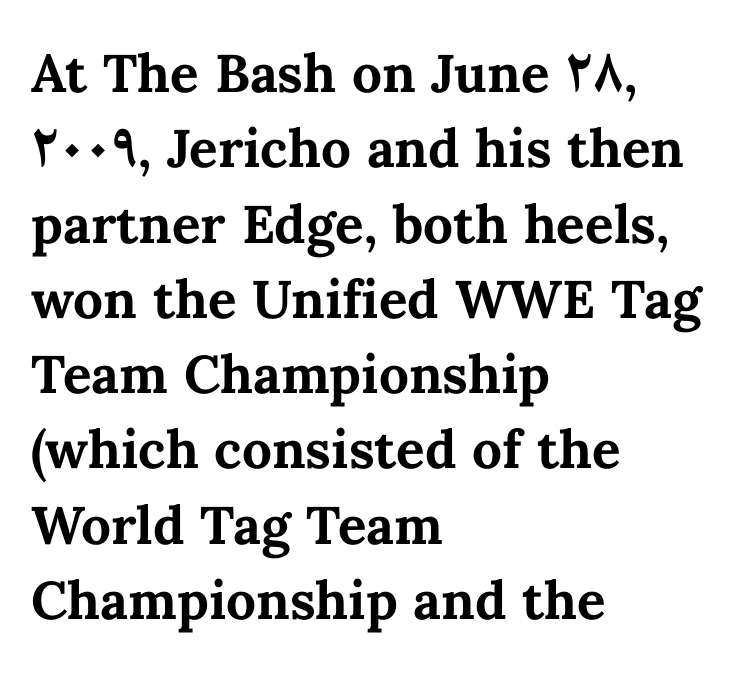
{"italic": "no", "bold": "yes", "weight": "bold", "width": "normal", "stroke_contrast": "medium", "x_height": "medium", "monospaced": "no", "underline": "no", "align": "left", "line_spacing": "normal", "line_spacing_ratio": 1.42, "letter_spacing": "normal", "letter_spacing_em": 0.0, "glyph_px": 53}
